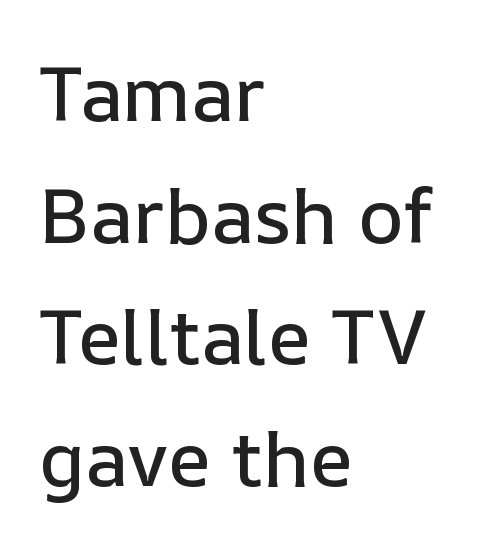
Layout note: lines flush left. The letters stand straight up with perfectly vertical stems. The foot of each line stays bare and open. Think of a printed novel: that variable character pitch is what you see here. The block of text has a typical density, with ordinary space between rows.
